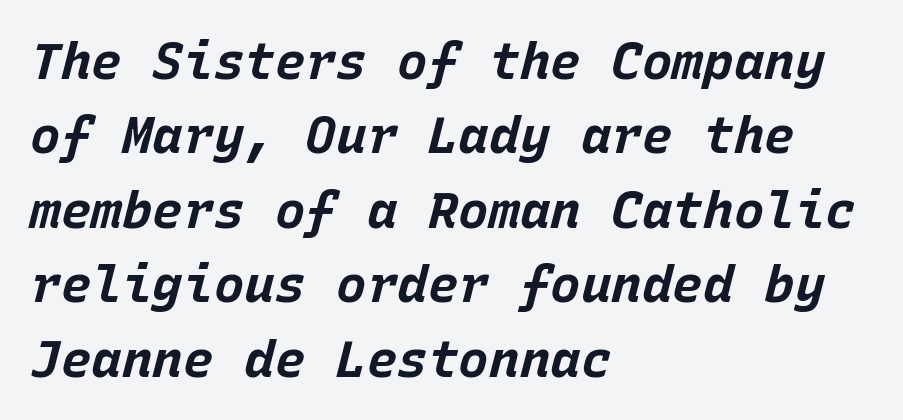
Set as a true bold cut, around the 700 mark. Visually the block forms a straight wall on the left and a jagged coastline on the right. A typesetter would call this leading conventional body-copy spacing. The rendering uses typewriter-style spacing with identical character cells.
